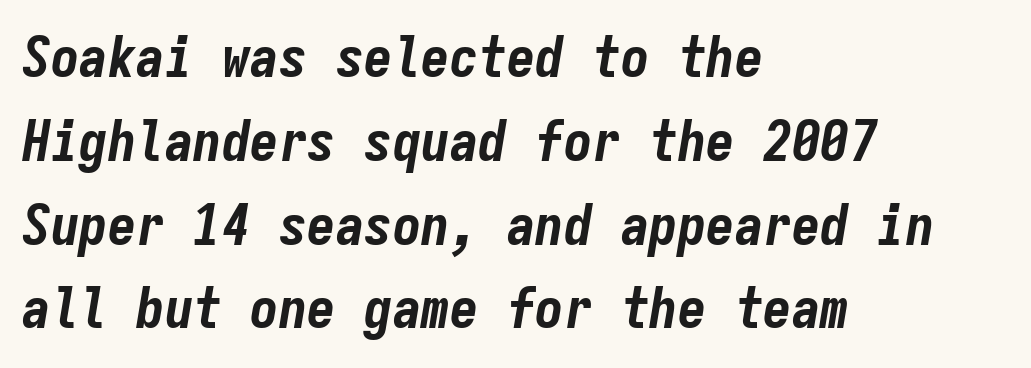
{"italic": "yes", "lean": "right", "slant_degrees": 9, "bold": "yes", "weight": "bold", "width": "condensed", "stroke_contrast": "low", "x_height": "medium", "monospaced": "yes", "underline": "no", "align": "left", "line_spacing": "normal", "line_spacing_ratio": 1.47, "letter_spacing": "normal", "letter_spacing_em": 0.0, "glyph_px": 57}
